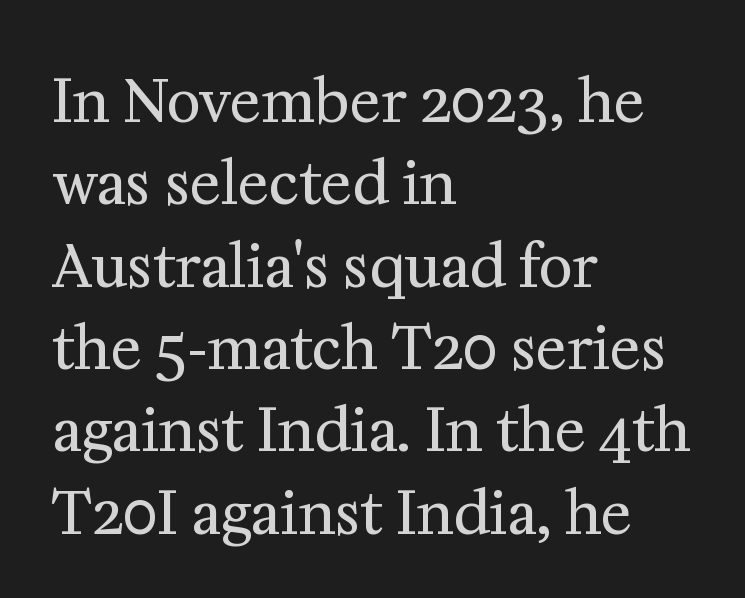
{"serif": "yes", "italic": "no", "bold": "no", "weight": "regular", "width": "normal", "stroke_contrast": "medium", "x_height": "medium", "monospaced": "no", "underline": "no", "align": "left", "line_spacing": "normal", "line_spacing_ratio": 1.42, "letter_spacing": "normal", "letter_spacing_em": 0.0, "glyph_px": 58}
